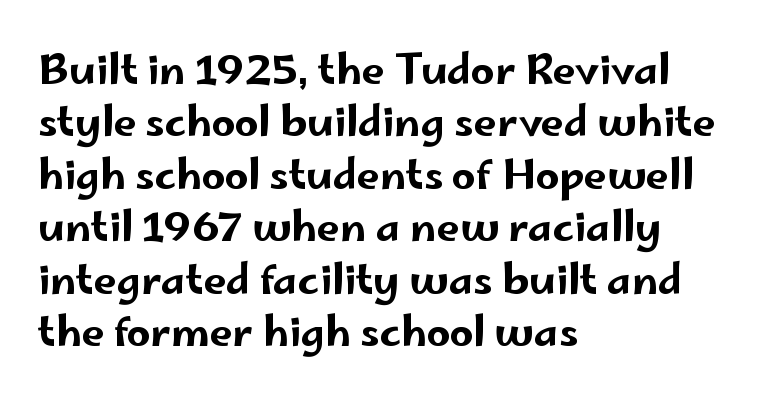
{"serif": "no", "italic": "no", "width": "wide", "stroke_contrast": "low", "x_height": "small", "monospaced": "no", "underline": "no", "align": "left", "line_spacing": "normal", "line_spacing_ratio": 1.28, "letter_spacing": "normal", "letter_spacing_em": 0.0, "glyph_px": 41}
